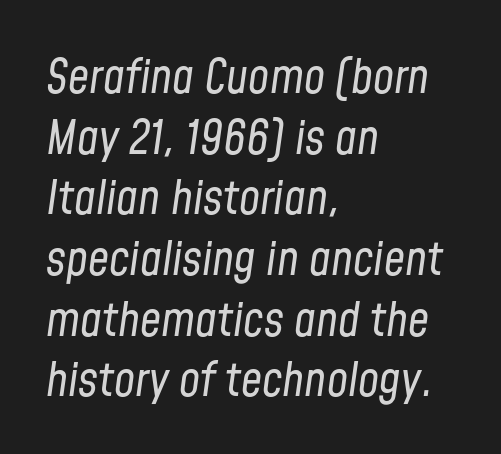
{"italic": "yes", "lean": "right", "slant_degrees": 8, "bold": "no", "weight": "regular", "width": "condensed", "stroke_contrast": "low", "x_height": "medium", "monospaced": "no", "underline": "no", "align": "left", "line_spacing": "normal", "line_spacing_ratio": 1.29, "letter_spacing": "normal", "letter_spacing_em": 0.0, "glyph_px": 47}
